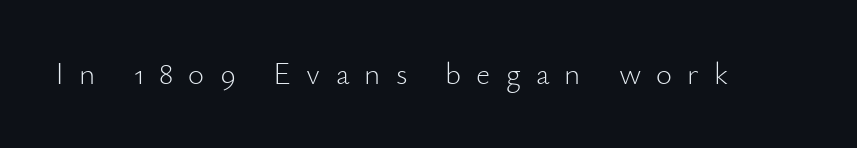
The image shows 31 px light sans-serif type, upright; set unusually wide letter spacing (+0.49 em), not underlined; low stroke contrast and a small x-height.
